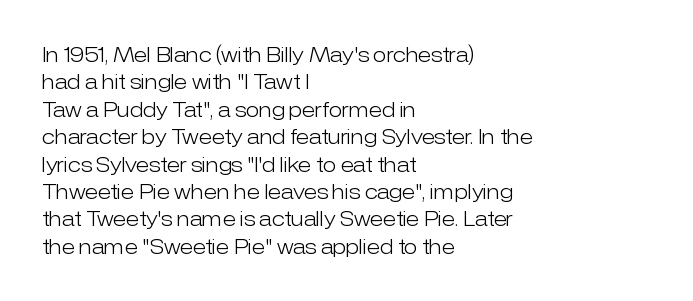
{"italic": "no", "bold": "no", "underline": "no", "align": "left", "line_spacing": "normal", "line_spacing_ratio": 1.37, "letter_spacing": "normal", "letter_spacing_em": 0.0, "glyph_px": 20}
